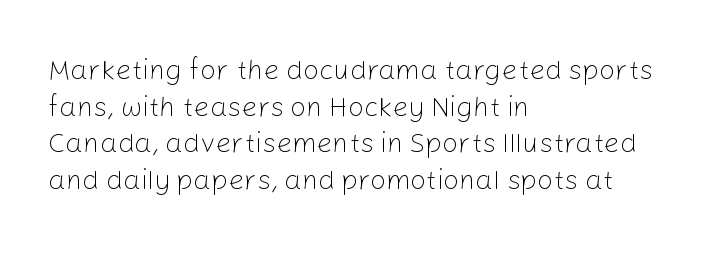
Q: Is the text bold? A: No.
Q: Is the text italic (slanted)? A: No, it is upright.
Q: Is the typeface a serif or a sans-serif typeface? A: Sans-serif.
Q: Is the text underlined? A: No.
Q: How is the paragraph aligned? A: Left-aligned.
Q: Is the spacing between letters normal or unusually wide? A: Normal.
Q: Is the spacing between lines tight, normal or loose? A: Normal.
Q: Width (condensed, normal, or wide)? A: Normal.
Q: Stroke contrast? A: Low.
Q: x-height? A: Medium.
Q: Monospaced? A: No.
